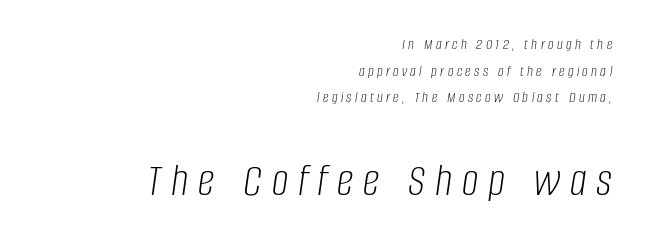
Q: Is the text bold? A: No.
Q: Is the text italic (slanted)? A: Yes, it leans right by about 8 degrees.
Q: Is the text underlined? A: No.
Q: How is the paragraph aligned? A: Right-aligned.
Q: Is the spacing between letters normal or unusually wide? A: Unusually wide.
Q: Is the spacing between lines tight, normal or loose? A: Normal.
Q: Which block of text is set in a larger size, the first (top) or the second (bottom)? A: The second (bottom) one.
Q: Width (condensed, normal, or wide)? A: Condensed.
Q: Stroke contrast? A: Low.
Q: x-height? A: Large.
Q: Monospaced? A: No.
